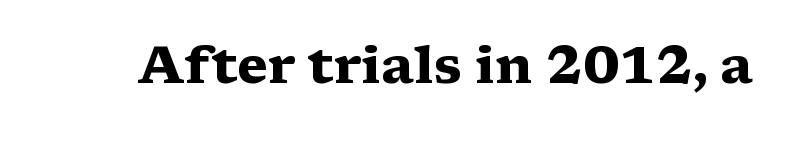
Q: Is the text bold? A: Yes.
Q: Is the text italic (slanted)? A: No, it is upright.
Q: Is the typeface a serif or a sans-serif typeface? A: Serif.
Q: Is the text underlined? A: No.
Q: Is the spacing between letters normal or unusually wide? A: Normal.
Q: Width (condensed, normal, or wide)? A: Wide.
Q: Stroke contrast? A: Medium.
Q: x-height? A: Medium.
Q: Monospaced? A: No.
